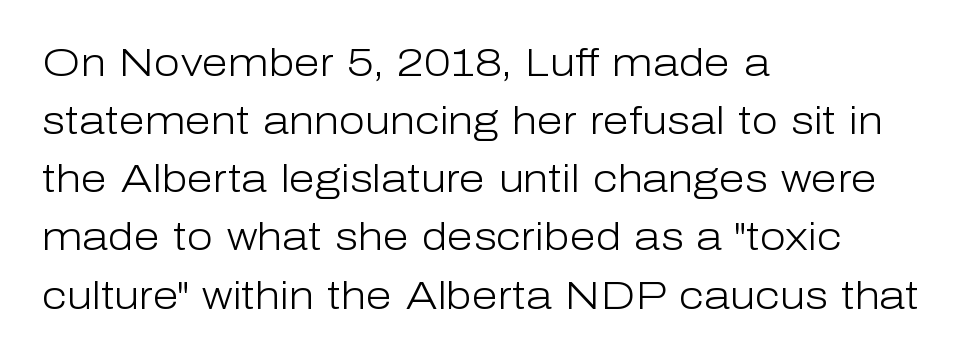
The image shows 38 px light sans-serif type, upright; set left-aligned, normal line spacing (1.53x), normal letter spacing, not underlined; low stroke contrast and a medium x-height.
